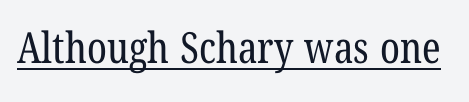
Q: Is the text bold? A: No.
Q: Is the typeface a serif or a sans-serif typeface? A: Serif.
Q: Is the text underlined? A: Yes.
Q: Is the spacing between letters normal or unusually wide? A: Normal.
Q: Width (condensed, normal, or wide)? A: Condensed.
Q: Stroke contrast? A: Low.
Q: x-height? A: Medium.
Q: Monospaced? A: No.
